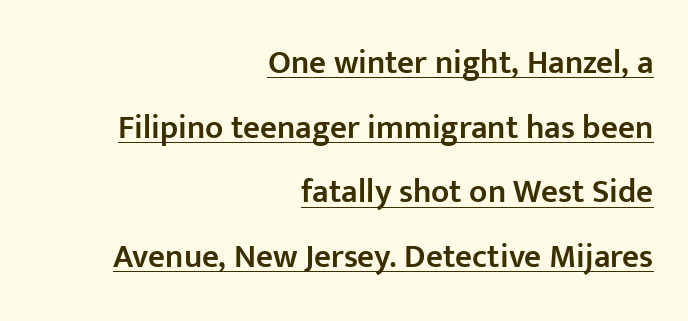
The image shows 33 px semibold sans-serif type, upright; set right-aligned, loose line spacing (1.96x), normal letter spacing, underlined; low stroke contrast and a medium x-height.
